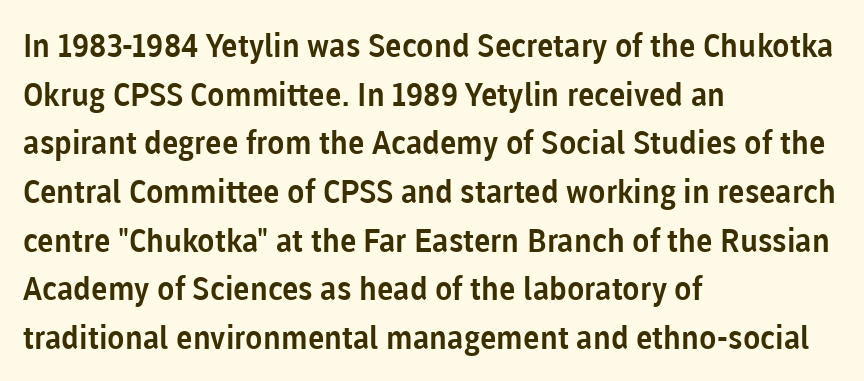
{"serif": "no", "italic": "no", "width": "normal", "stroke_contrast": "low", "x_height": "medium", "monospaced": "no", "underline": "no", "align": "left", "line_spacing": "normal", "line_spacing_ratio": 1.52, "letter_spacing": "normal", "letter_spacing_em": 0.0, "glyph_px": 32}
